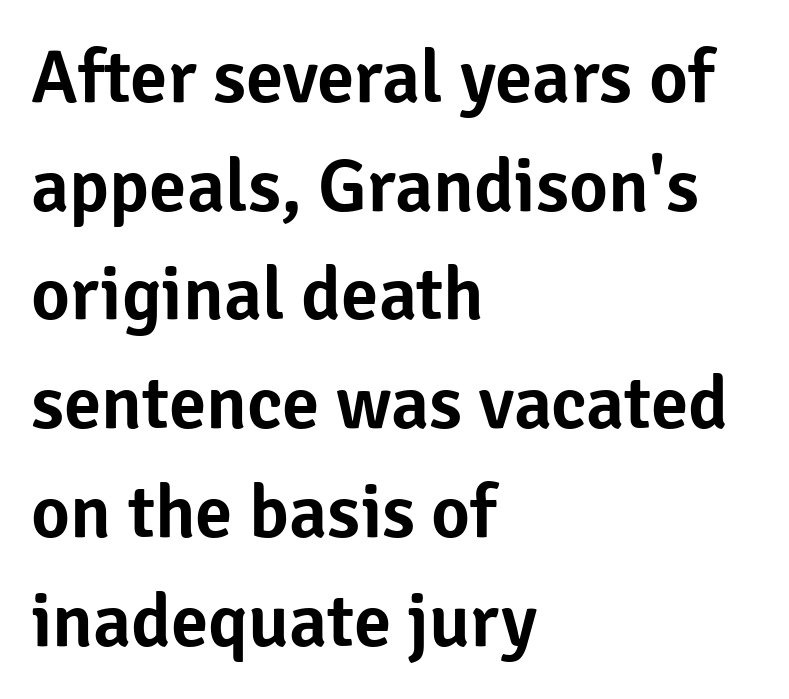
The image shows 75 px sans-serif type, upright; set left-aligned, normal line spacing (1.45x), normal letter spacing, not underlined; low stroke contrast and a medium x-height.
